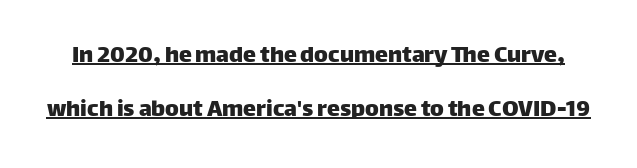
The image shows 26 px text type, upright; set loose line spacing (2.06x), normal letter spacing, underlined.
